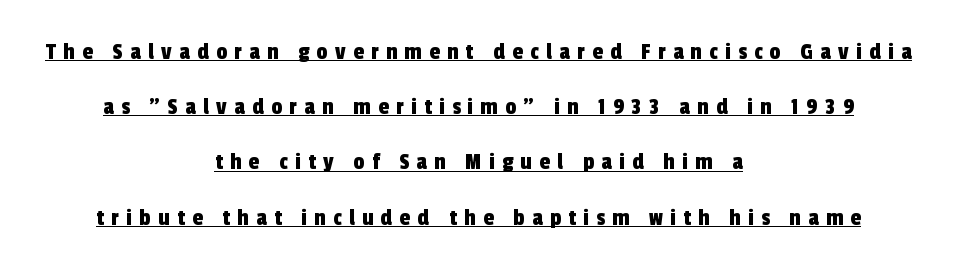
Q: Is the text underlined? A: Yes.
Q: How is the paragraph aligned? A: Centered.
Q: Is the spacing between letters normal or unusually wide? A: Unusually wide.
Q: Is the spacing between lines tight, normal or loose? A: Loose.
